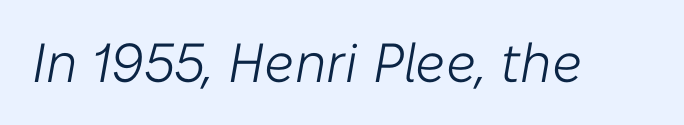
Q: Is the text bold? A: No.
Q: Is the text italic (slanted)? A: Yes, it leans right by about 10 degrees.
Q: Is the text underlined? A: No.
Q: Is the spacing between letters normal or unusually wide? A: Normal.
Q: Width (condensed, normal, or wide)? A: Normal.
Q: Stroke contrast? A: Low.
Q: x-height? A: Medium.
Q: Monospaced? A: No.
